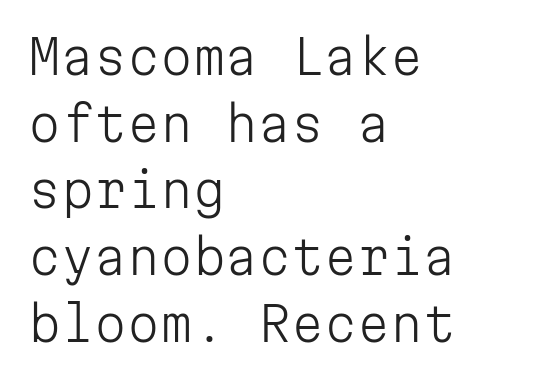
{"serif": "no", "italic": "no", "bold": "no", "weight": "light", "width": "normal", "stroke_contrast": "low", "x_height": "medium", "monospaced": "yes", "underline": "no", "align": "left", "line_spacing": "normal", "line_spacing_ratio": 1.42, "letter_spacing": "normal", "letter_spacing_em": 0.0, "glyph_px": 47}
